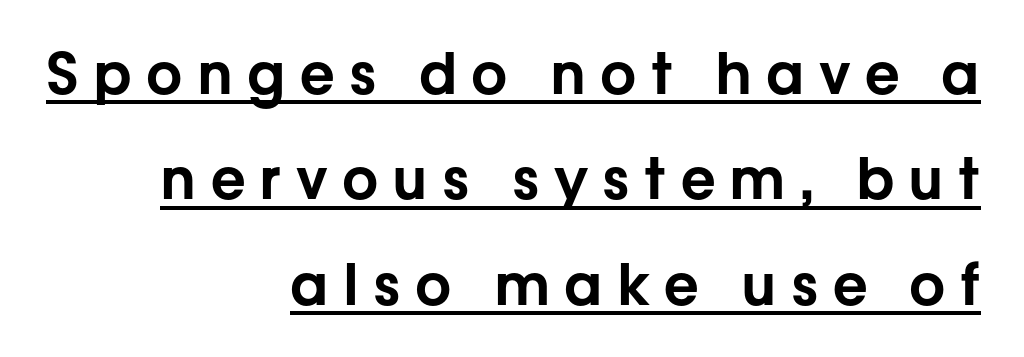
If you drew a ruler down the right edge, every line would touch it. Italic: no, the glyphs are upright roman. Tracking value appears strongly positive — letters spread wide. No feet cap the strokes, marking this as sans-serif type. These characters rest on top of a visible drawn line. Looks like regular typesetting: each glyph gets only the width it needs.
